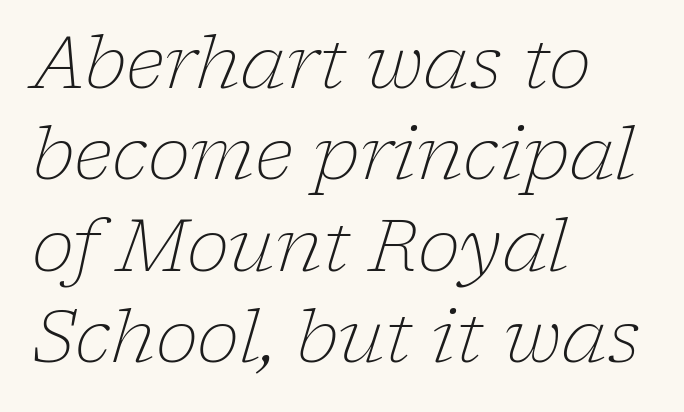
The image shows 72 px light serif type, italic (leaning right); set left-aligned, normal line spacing (1.27x), normal letter spacing, not underlined; low stroke contrast and a medium x-height.
